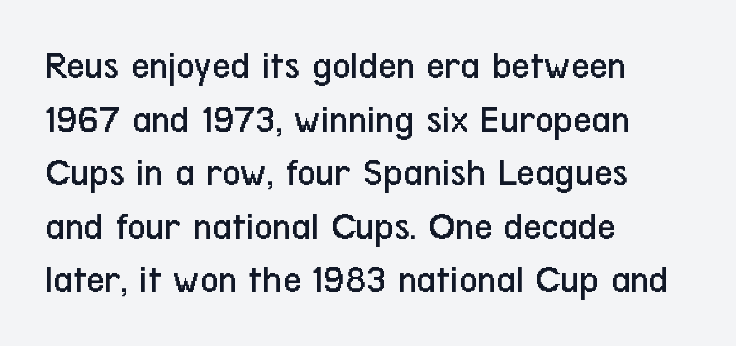
Q: Is the text bold? A: No.
Q: Is the text italic (slanted)? A: No, it is upright.
Q: Is the typeface a serif or a sans-serif typeface? A: Sans-serif.
Q: Is the text underlined? A: No.
Q: How is the paragraph aligned? A: Left-aligned.
Q: Is the spacing between letters normal or unusually wide? A: Normal.
Q: Is the spacing between lines tight, normal or loose? A: Normal.
Q: Width (condensed, normal, or wide)? A: Condensed.
Q: Stroke contrast? A: Low.
Q: x-height? A: Medium.
Q: Monospaced? A: No.
